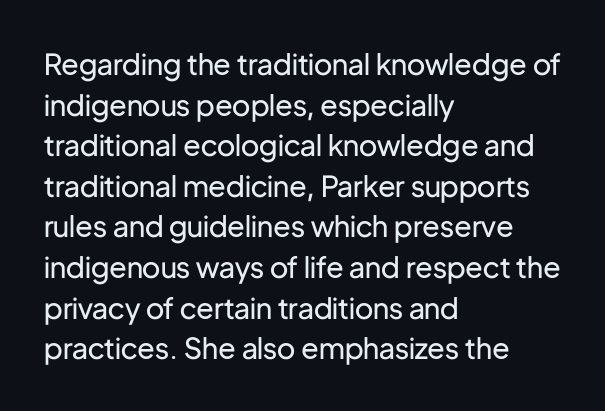
{"serif": "no", "italic": "no", "bold": "no", "weight": "regular", "width": "normal", "stroke_contrast": "low", "x_height": "medium", "monospaced": "no", "underline": "no", "align": "left", "line_spacing": "normal", "line_spacing_ratio": 1.4, "letter_spacing": "normal", "letter_spacing_em": 0.0, "glyph_px": 29}
